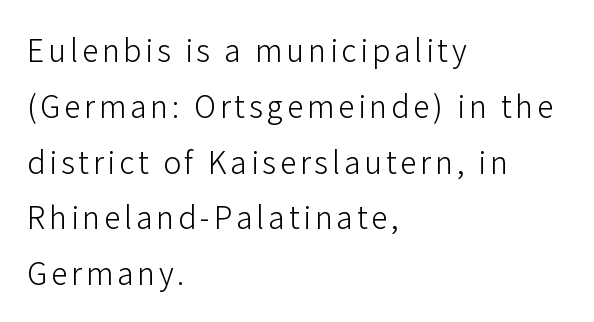
Ink coverage per letter is moderate at most. This is sans-serif lettering, the kind often seen on screens and signage. Italic? Not at all — the glyphs are vertical. This sample has the flowing, uneven cadence of proportional lettering. Underlining? Definitely not there. The lines are quadded left.
